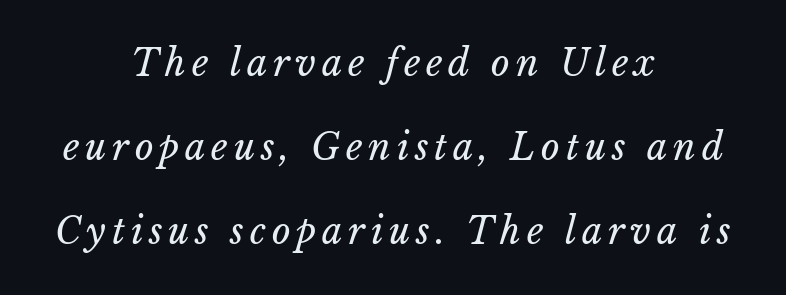
The image shows 36 px regular-weight type, italic (leaning right); set centered, loose line spacing (2.33x), not underlined; low stroke contrast and a medium x-height.
